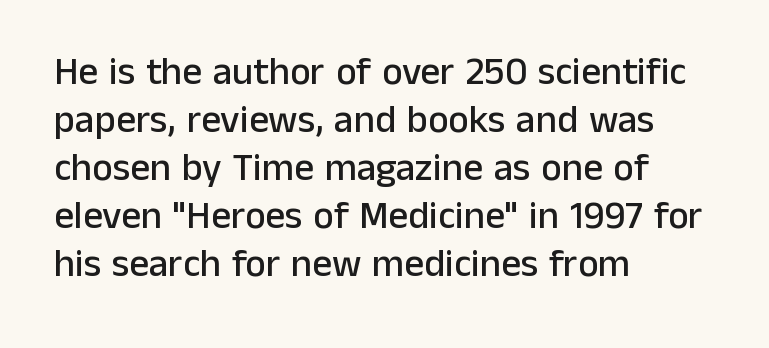
The image shows 39 px sans-serif type, upright; set left-aligned, line spacing 1.23x, normal letter spacing, not underlined; low stroke contrast and a medium x-height.
